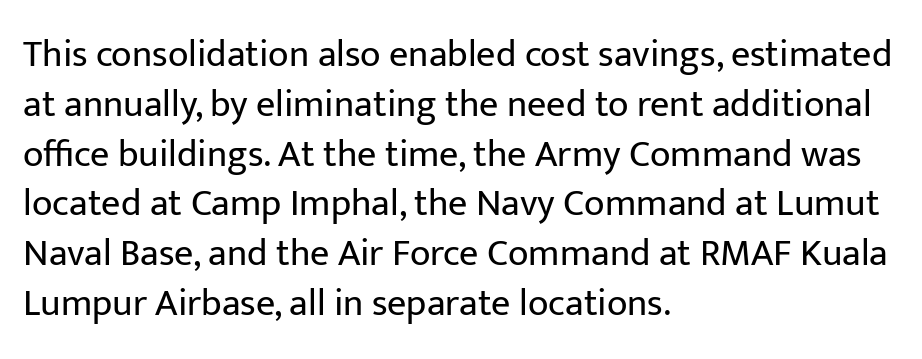
Q: Is the text bold? A: No.
Q: Is the text italic (slanted)? A: No, it is upright.
Q: Is the typeface a serif or a sans-serif typeface? A: Sans-serif.
Q: Is the text underlined? A: No.
Q: How is the paragraph aligned? A: Left-aligned.
Q: Is the spacing between letters normal or unusually wide? A: Normal.
Q: Is the spacing between lines tight, normal or loose? A: Normal.
Q: Width (condensed, normal, or wide)? A: Normal.
Q: Stroke contrast? A: Low.
Q: x-height? A: Medium.
Q: Monospaced? A: No.
